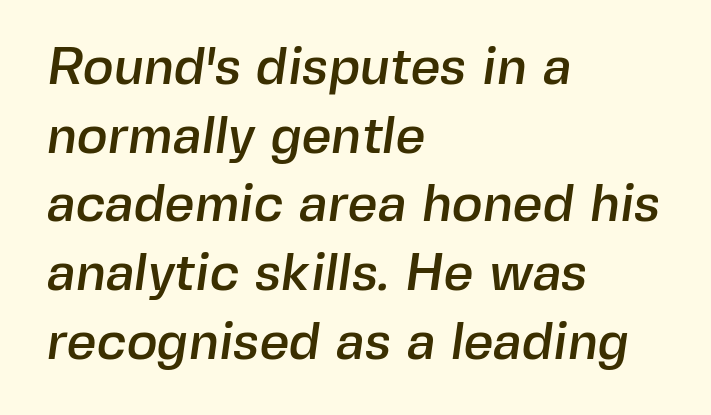
The image shows 52 px sans-serif type; set left-aligned, normal line spacing (1.32x), normal letter spacing, not underlined; a medium x-height.
